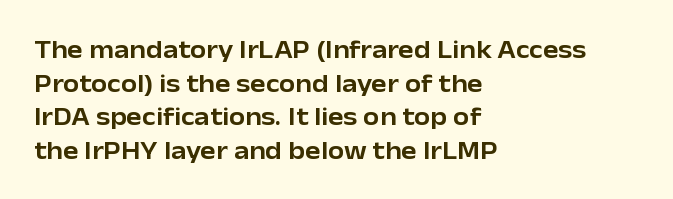
The zone under the glyphs is completely vacant. Line starts are locked; line ends wander. Look at the tracking — it's just the regular setting, nothing added. Horizontal bands of white between lines are of average thickness.
